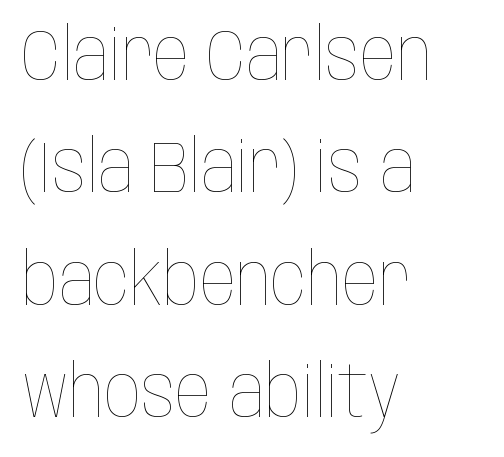
Q: Is the text bold? A: No.
Q: Is the text italic (slanted)? A: No, it is upright.
Q: Is the text underlined? A: No.
Q: How is the paragraph aligned? A: Left-aligned.
Q: Is the spacing between letters normal or unusually wide? A: Normal.
Q: Is the spacing between lines tight, normal or loose? A: Normal.
Q: Width (condensed, normal, or wide)? A: Condensed.
Q: Stroke contrast? A: Low.
Q: x-height? A: Large.
Q: Monospaced? A: No.
